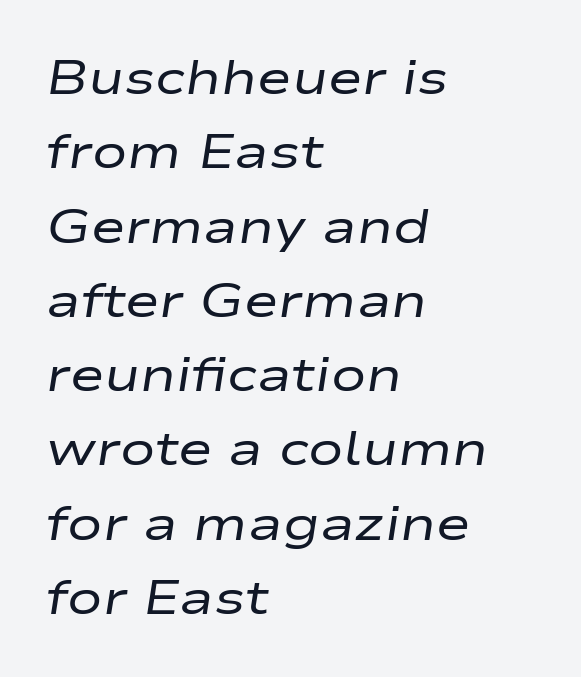
Q: Is the text bold? A: No.
Q: Is the text italic (slanted)? A: Yes, it leans right by about 9 degrees.
Q: Is the text underlined? A: No.
Q: How is the paragraph aligned? A: Left-aligned.
Q: Is the spacing between letters normal or unusually wide? A: Normal.
Q: Is the spacing between lines tight, normal or loose? A: Normal.
Q: Width (condensed, normal, or wide)? A: Wide.
Q: Stroke contrast? A: Low.
Q: x-height? A: Medium.
Q: Monospaced? A: No.
